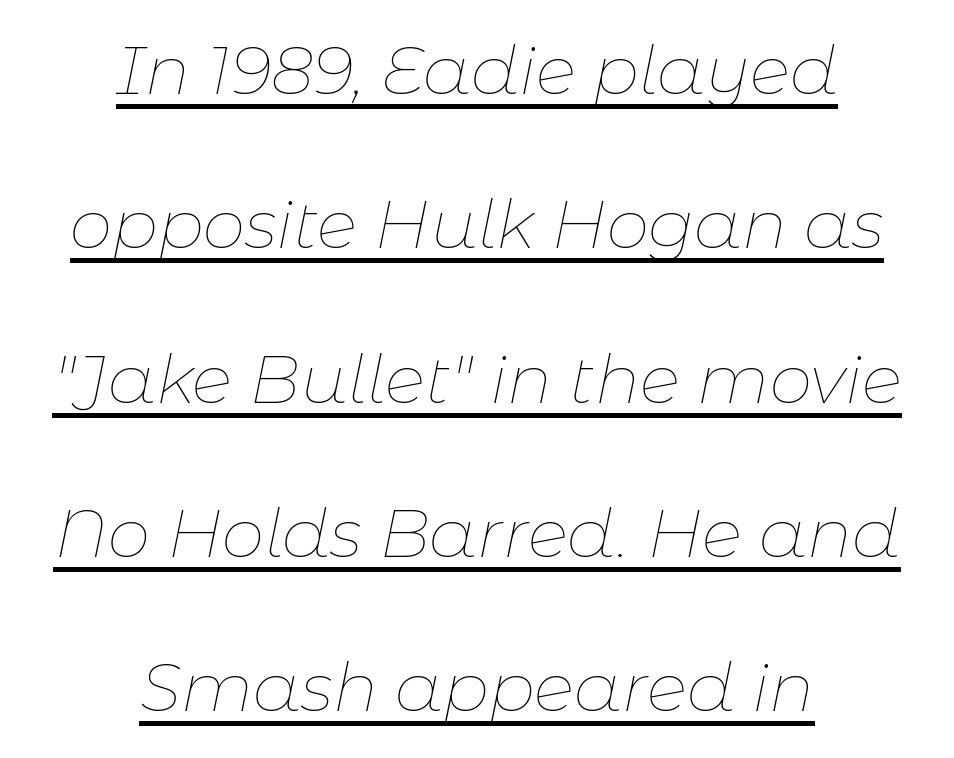
Reading down the block, each line starts at a different indent, mirrored at its end. Every character sits at an angle, as italics do. Heaviness? Minimal to ordinary, like unemphasized prose. Check the space under the baseline: a stroke is drawn there. The rendering uses natural spacing where letterforms have individual widths.
